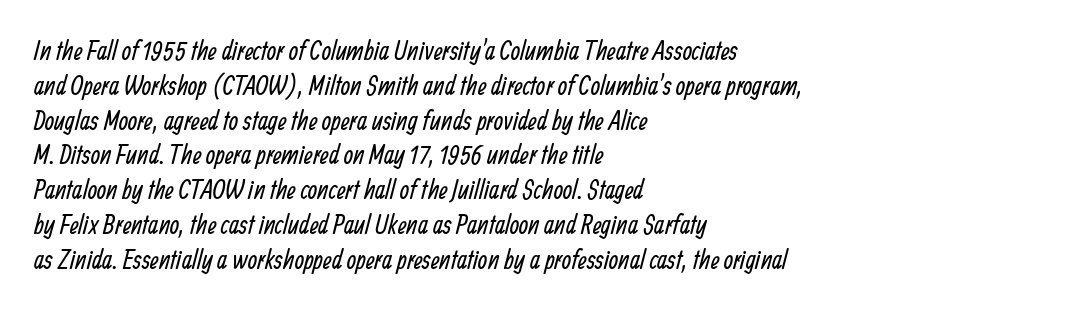
The image shows 27 px text type; set left-aligned, normal line spacing (1.29x), normal letter spacing, not underlined.
